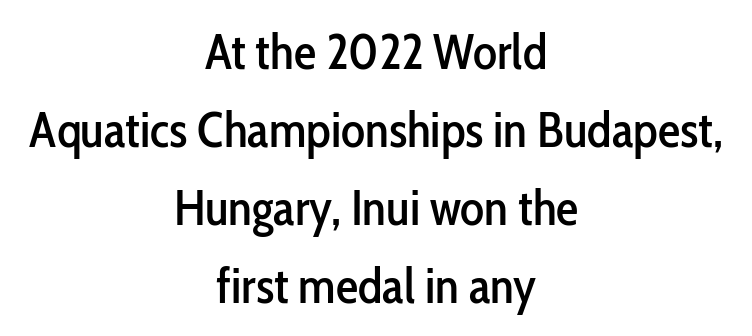
Q: Is the text italic (slanted)? A: No, it is upright.
Q: Is the typeface a serif or a sans-serif typeface? A: Sans-serif.
Q: Is the text underlined? A: No.
Q: How is the paragraph aligned? A: Centered.
Q: Is the spacing between letters normal or unusually wide? A: Normal.
Q: Is the spacing between lines tight, normal or loose? A: Normal.
Q: Width (condensed, normal, or wide)? A: Condensed.
Q: Stroke contrast? A: Low.
Q: x-height? A: Medium.
Q: Monospaced? A: No.
